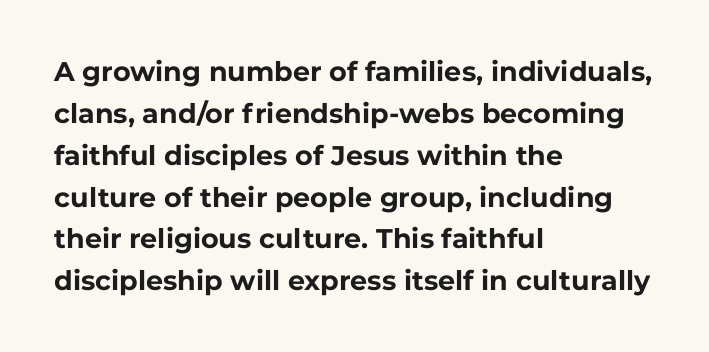
Q: Is the text bold? A: Yes.
Q: Is the text italic (slanted)? A: No, it is upright.
Q: Is the text underlined? A: No.
Q: How is the paragraph aligned? A: Left-aligned.
Q: Is the spacing between letters normal or unusually wide? A: Normal.
Q: Is the spacing between lines tight, normal or loose? A: Normal.
